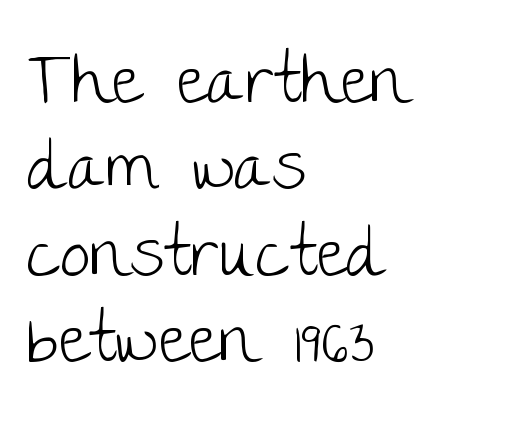
The image shows 68 px light sans-serif type, upright; set left-aligned, normal line spacing (1.27x), normal letter spacing, not underlined; low stroke contrast and a large x-height.
